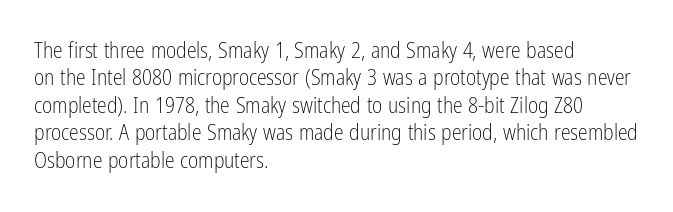
{"italic": "no", "bold": "no", "underline": "no", "align": "left", "line_spacing": "normal", "line_spacing_ratio": 1.25, "letter_spacing": "normal", "letter_spacing_em": 0.0, "glyph_px": 22}
